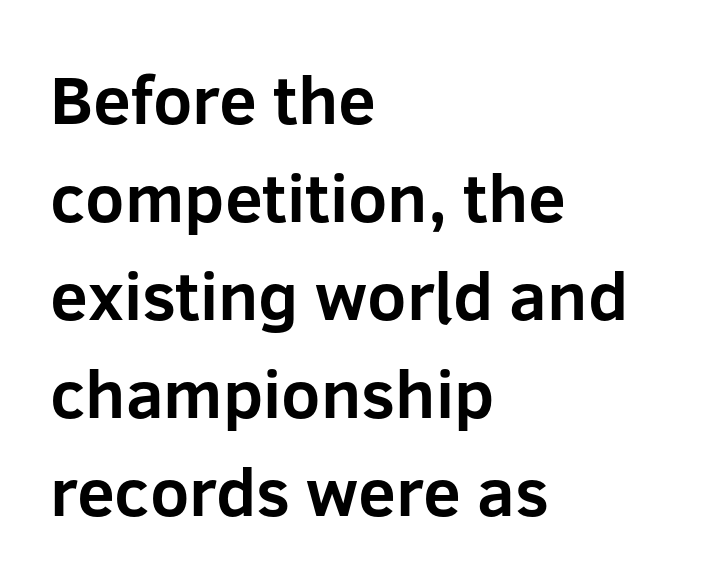
The image shows 68 px bold sans-serif type, upright; set left-aligned, normal line spacing (1.44x), normal letter spacing, not underlined; low stroke contrast and a medium x-height.
